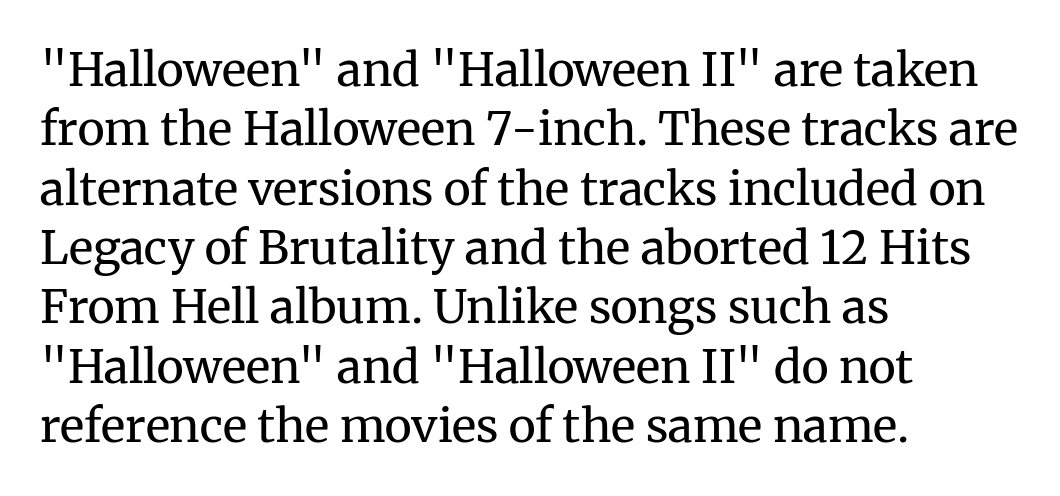
{"serif": "yes", "italic": "no", "bold": "no", "weight": "regular", "width": "normal", "stroke_contrast": "medium", "x_height": "medium", "monospaced": "no", "underline": "no", "align": "left", "line_spacing": "normal", "line_spacing_ratio": 1.29, "letter_spacing": "normal", "letter_spacing_em": 0.0, "glyph_px": 46}
